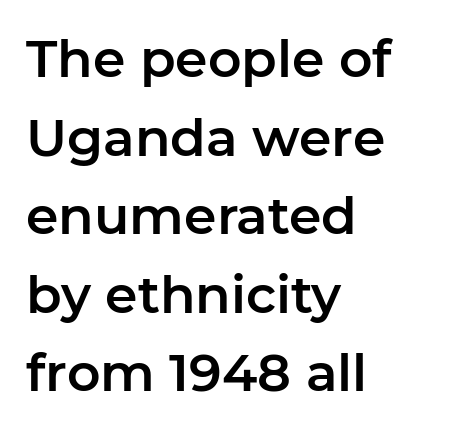
Q: Is the text italic (slanted)? A: No, it is upright.
Q: Is the typeface a serif or a sans-serif typeface? A: Sans-serif.
Q: Is the text underlined? A: No.
Q: How is the paragraph aligned? A: Left-aligned.
Q: Is the spacing between letters normal or unusually wide? A: Normal.
Q: Is the spacing between lines tight, normal or loose? A: Normal.
Q: Width (condensed, normal, or wide)? A: Normal.
Q: Stroke contrast? A: Low.
Q: x-height? A: Medium.
Q: Monospaced? A: No.
